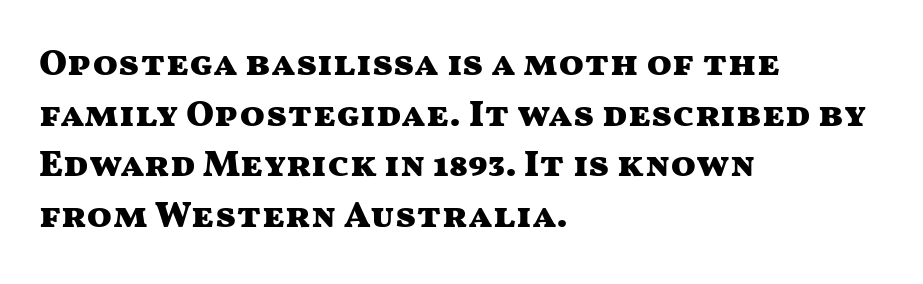
{"serif": "no", "italic": "no", "bold": "yes", "weight": "heavy", "width": "wide", "stroke_contrast": "medium", "x_height": "medium", "monospaced": "no", "underline": "no", "align": "left", "line_spacing": "normal", "line_spacing_ratio": 1.37, "letter_spacing": "normal", "letter_spacing_em": 0.0, "glyph_px": 37}
